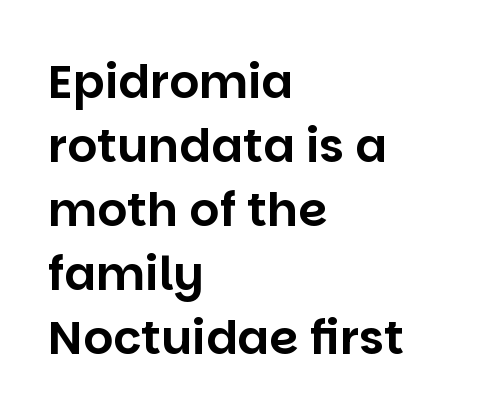
{"serif": "no", "italic": "no", "width": "normal", "stroke_contrast": "low", "x_height": "large", "monospaced": "no", "underline": "no", "align": "left", "line_spacing": "normal", "line_spacing_ratio": 1.36, "letter_spacing": "normal", "letter_spacing_em": 0.0, "glyph_px": 47}
